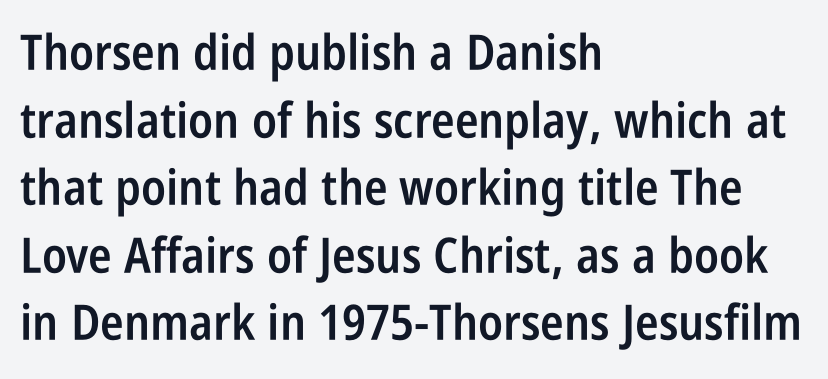
{"serif": "no", "italic": "no", "bold": "semi", "weight": "semibold", "width": "condensed", "stroke_contrast": "low", "x_height": "large", "monospaced": "no", "underline": "no", "align": "left", "line_spacing": "normal", "line_spacing_ratio": 1.38, "letter_spacing": "normal", "letter_spacing_em": 0.0, "glyph_px": 49}
